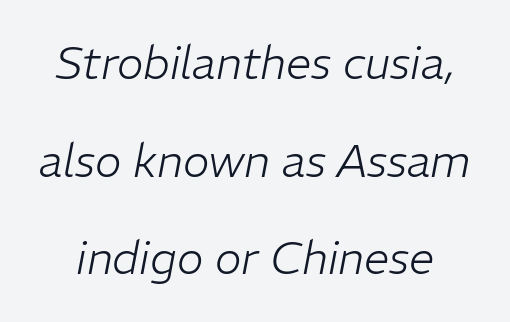
Letters rest on an invisible, unmarked baseline. Baseline-to-baseline distance is far greater than the letter height. The letterforms sit at book weight or below. Nobody touched the tracking dial on this one. These lines are rendered in a variable-pitch font. The font's italic variant was chosen for this text.
